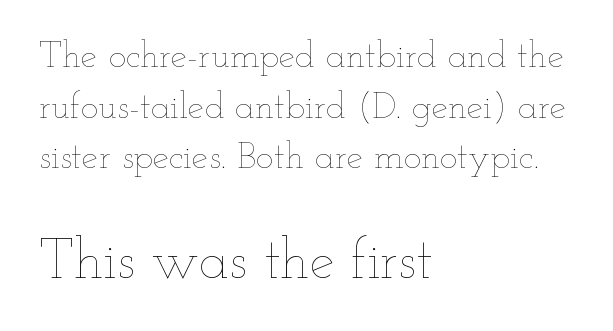
The image shows 56 px thin, wide type, upright; set left-aligned, normal line spacing (1.37x), normal letter spacing, not underlined; the second (bottom) block is 1.51x larger; low stroke contrast and a small x-height.
